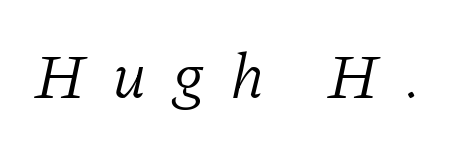
Q: Is the text bold? A: No.
Q: Is the text italic (slanted)? A: Yes, it leans right by about 11 degrees.
Q: Is the typeface a serif or a sans-serif typeface? A: Serif.
Q: Is the text underlined? A: No.
Q: Is the spacing between letters normal or unusually wide? A: Unusually wide.
Q: Width (condensed, normal, or wide)? A: Normal.
Q: Stroke contrast? A: Low.
Q: x-height? A: Medium.
Q: Monospaced? A: No.
